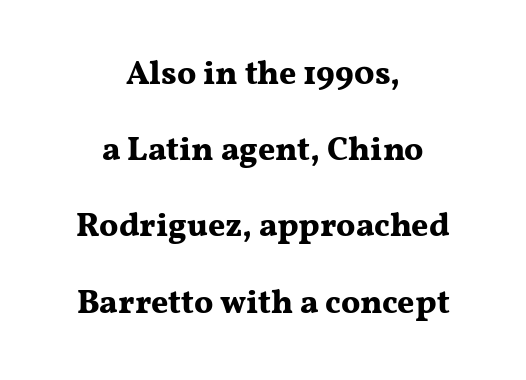
Rows of type keep a wide berth in the vertical direction. The glyphs are unaccompanied by any horizontal stroke below them. Varying glyph widths throughout — classic text-font behaviour. Reading down the block, each line starts at a different indent, mirrored at its end. Quick note: not italic, upright. Look at the bottom of the vertical strokes: they flare into serifs here.
